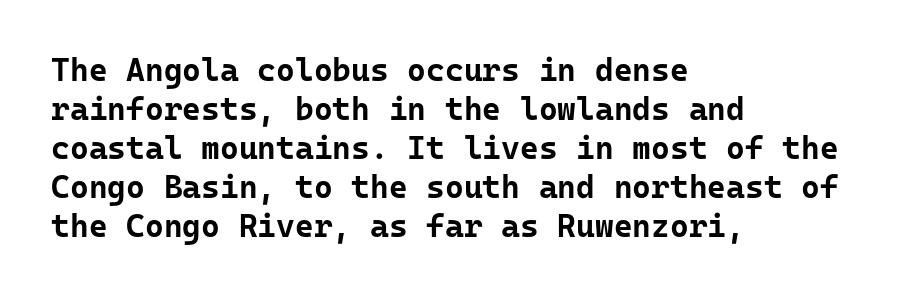
The image shows 32 px bold sans-serif type, upright; set left-aligned, line spacing 1.22x, normal letter spacing, not underlined; low stroke contrast and a medium x-height.
